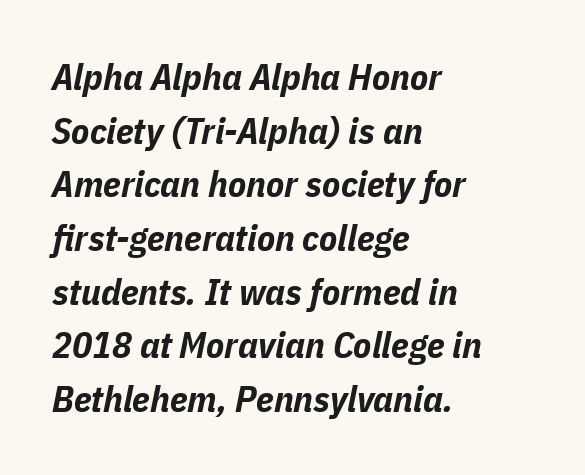
The image shows 37 px bold, condensed type, italic (leaning right); set left-aligned, normal line spacing (1.45x), normal letter spacing, not underlined; low stroke contrast and a medium x-height.
